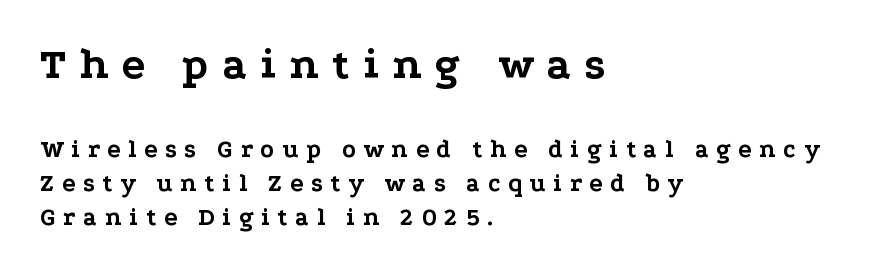
Italic: no, the glyphs are upright roman. Glance below the letters and you will spot only blank space. Does the bottom block carry the larger type? No, the top block does. How heavy is the stroke? Heavy — this is a bold. Evenly set lines give the paragraph a standard silhouette.
